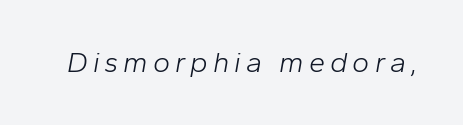
Q: Is the text bold? A: No.
Q: Is the text italic (slanted)? A: Yes, it leans right by about 10 degrees.
Q: Is the text underlined? A: No.
Q: Width (condensed, normal, or wide)? A: Normal.
Q: Stroke contrast? A: Low.
Q: x-height? A: Medium.
Q: Monospaced? A: No.
